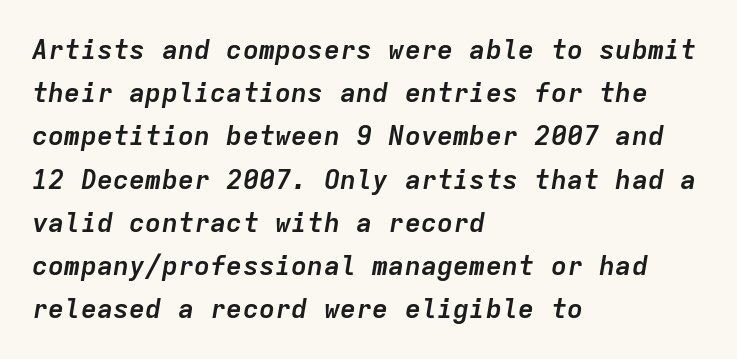
Q: Is the text bold? A: Yes.
Q: Is the text italic (slanted)? A: Yes, it leans right by about 9 degrees.
Q: Is the text underlined? A: No.
Q: How is the paragraph aligned? A: Left-aligned.
Q: Is the spacing between letters normal or unusually wide? A: Normal.
Q: Is the spacing between lines tight, normal or loose? A: Normal.
